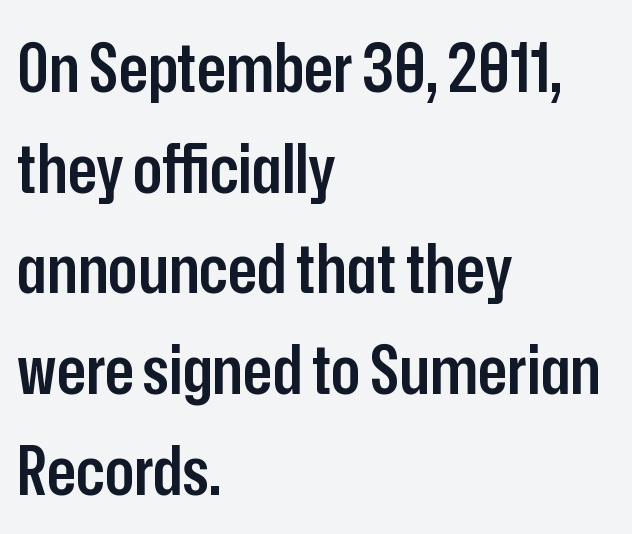
{"serif": "no", "italic": "no", "bold": "semi", "weight": "semibold", "width": "condensed", "stroke_contrast": "low", "x_height": "medium", "monospaced": "no", "underline": "no", "align": "left", "line_spacing": "normal", "line_spacing_ratio": 1.48, "letter_spacing": "normal", "letter_spacing_em": 0.0, "glyph_px": 68}
